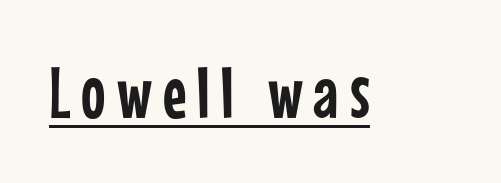
{"serif": "no", "italic": "no", "width": "condensed", "stroke_contrast": "low", "x_height": "medium", "monospaced": "no", "underline": "yes", "glyph_px": 73}
